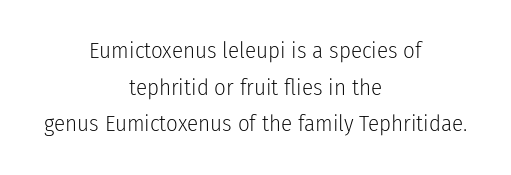
Q: Is the text bold? A: No.
Q: Is the text italic (slanted)? A: No, it is upright.
Q: Is the text underlined? A: No.
Q: How is the paragraph aligned? A: Centered.
Q: Is the spacing between letters normal or unusually wide? A: Normal.
Q: Is the spacing between lines tight, normal or loose? A: Normal.
